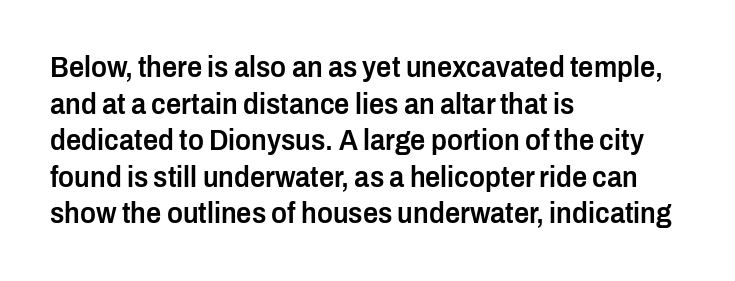
The image shows 30 px semibold, condensed sans-serif type, upright; set left-aligned, line spacing 1.22x, normal letter spacing, not underlined; low stroke contrast and a medium x-height.
